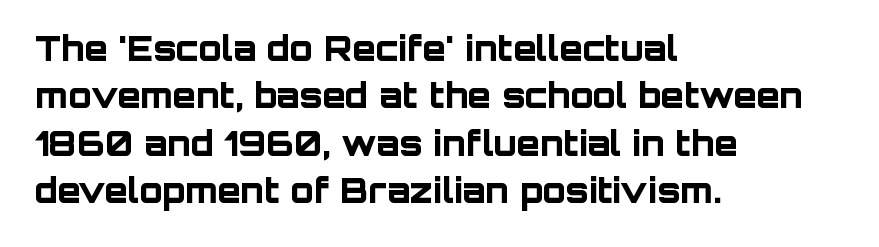
Character widths vary here, with narrow letters taking less room than wide ones. Honestly, the row spacing looks completely unremarkable. A typesetter would mark this as roman, not italic. The characters look thick and weighty, a clear bold.
